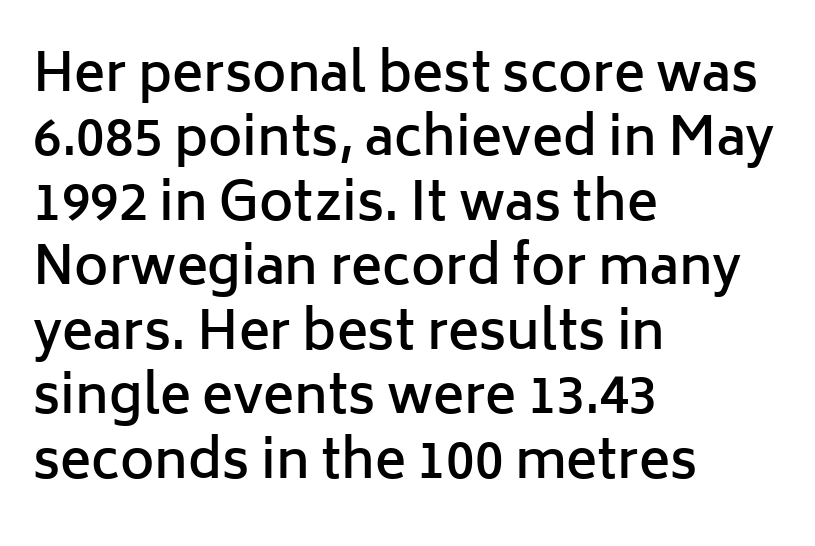
The image shows 52 px semibold sans-serif type, upright; set left-aligned, line spacing 1.24x, normal letter spacing, not underlined; low stroke contrast and a medium x-height.
